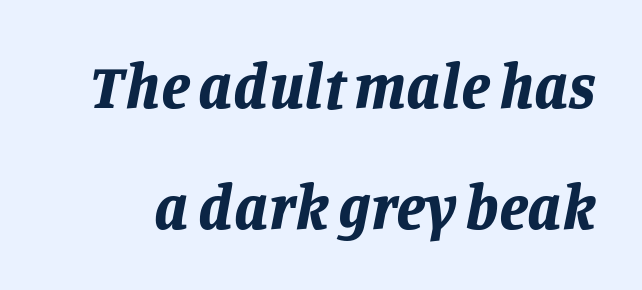
A typesetter would mark this as italic. This rendering leaves character spacing at its baseline value. The baseline area is clear. Notice the wide empty band between every row — that's loose leading.
